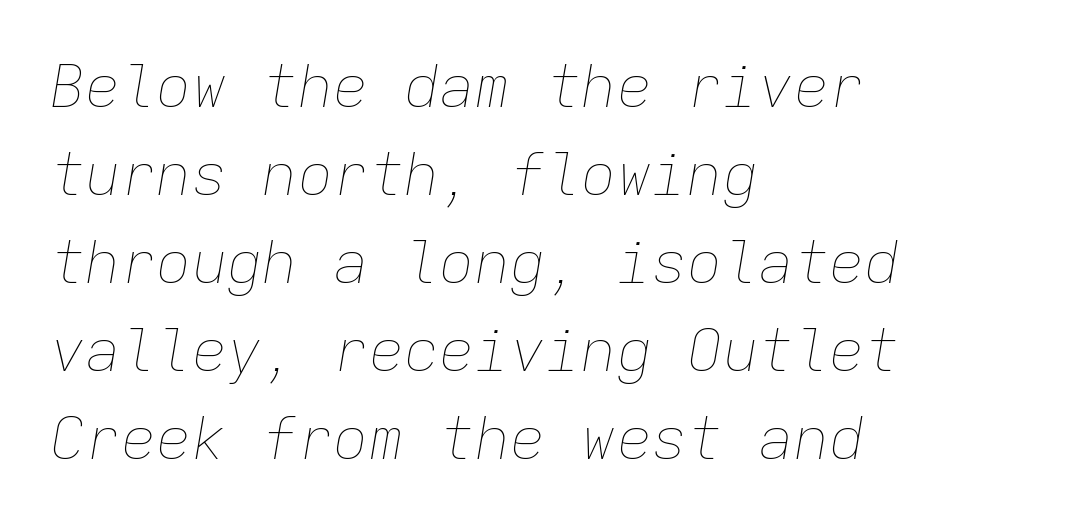
Beneath every word, the page is bare. These lines stack with their left ends in a neat column. The letters sit at their default tracking, neither squeezed nor spread. No letter is thick-stroked: the sample isn't bold. Leading matches the norm, producing a regular column.
